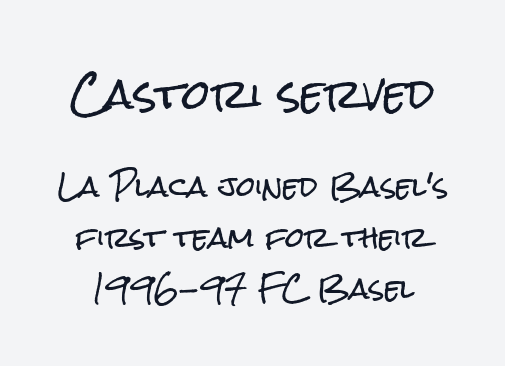
The image shows 40 px condensed sans-serif type, upright; set line spacing 1.89x, normal letter spacing, not underlined; the first (top) block is 1.48x larger; low stroke contrast and a medium x-height.
